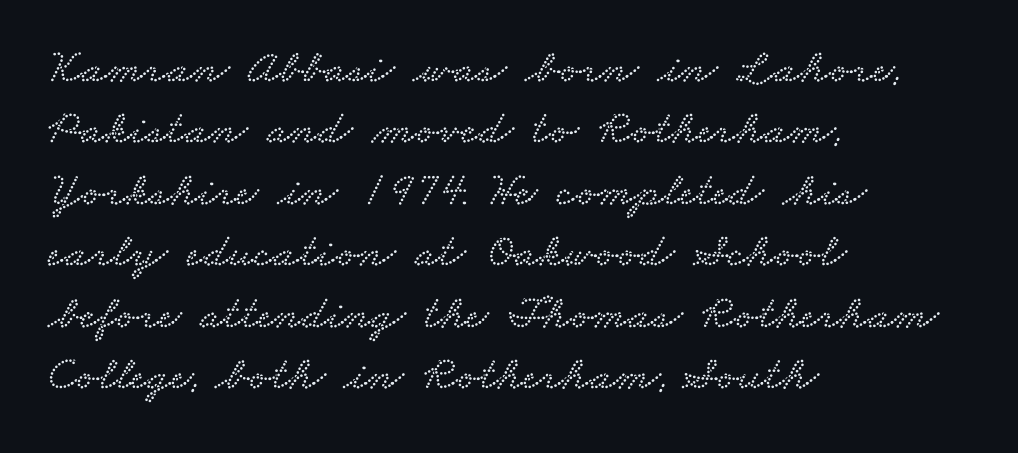
{"serif": "yes", "width": "wide", "stroke_contrast": "low", "x_height": "small", "monospaced": "no", "underline": "no", "align": "left", "line_spacing": "normal", "line_spacing_ratio": 1.28, "letter_spacing": "normal", "letter_spacing_em": 0.0, "glyph_px": 48}
